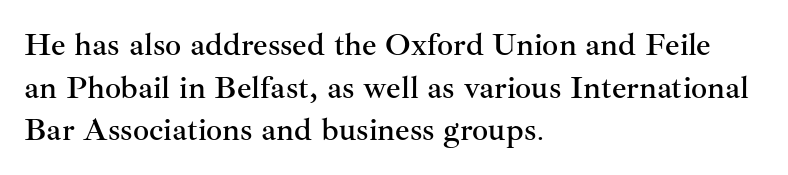
The image shows 32 px serif type, upright; set left-aligned, normal line spacing (1.33x), normal letter spacing, not underlined; medium stroke contrast and a small x-height.
